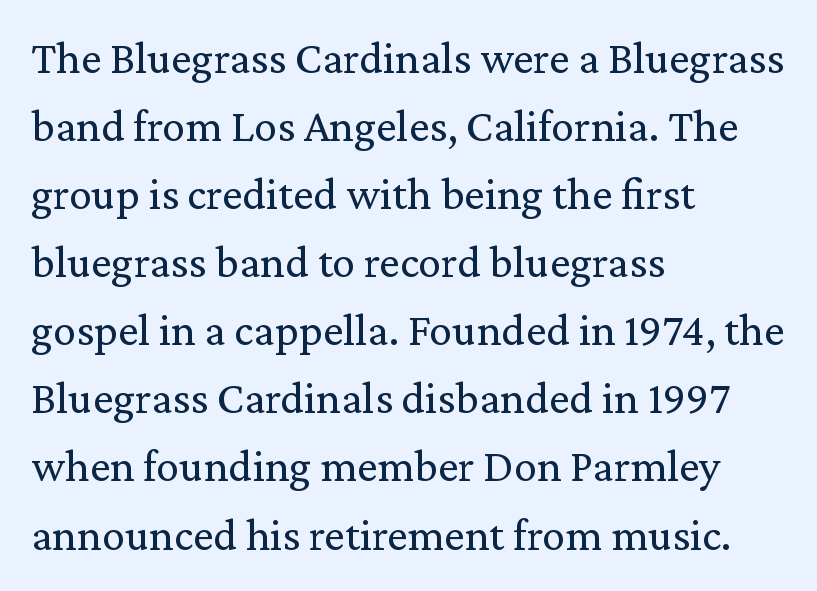
Q: Is the text bold? A: No.
Q: Is the text italic (slanted)? A: No, it is upright.
Q: Is the typeface a serif or a sans-serif typeface? A: Serif.
Q: Is the text underlined? A: No.
Q: How is the paragraph aligned? A: Left-aligned.
Q: Is the spacing between letters normal or unusually wide? A: Normal.
Q: Is the spacing between lines tight, normal or loose? A: Normal.
Q: Width (condensed, normal, or wide)? A: Normal.
Q: Stroke contrast? A: Low.
Q: x-height? A: Medium.
Q: Monospaced? A: No.
